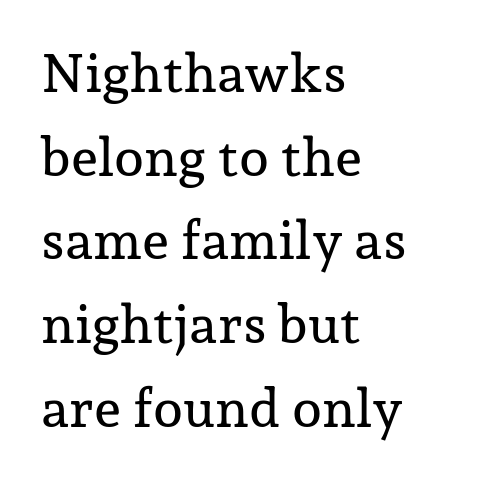
Q: Is the text italic (slanted)? A: No, it is upright.
Q: Is the typeface a serif or a sans-serif typeface? A: Serif.
Q: Is the text underlined? A: No.
Q: How is the paragraph aligned? A: Left-aligned.
Q: Is the spacing between letters normal or unusually wide? A: Normal.
Q: Is the spacing between lines tight, normal or loose? A: Normal.
Q: Width (condensed, normal, or wide)? A: Normal.
Q: Stroke contrast? A: Low.
Q: x-height? A: Medium.
Q: Monospaced? A: No.
